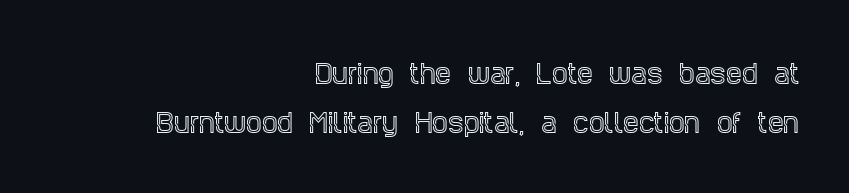
{"italic": "no", "underline": "no", "align": "right", "line_spacing": "loose", "line_spacing_ratio": 1.98, "letter_spacing": "normal", "letter_spacing_em": 0.0, "glyph_px": 25}
